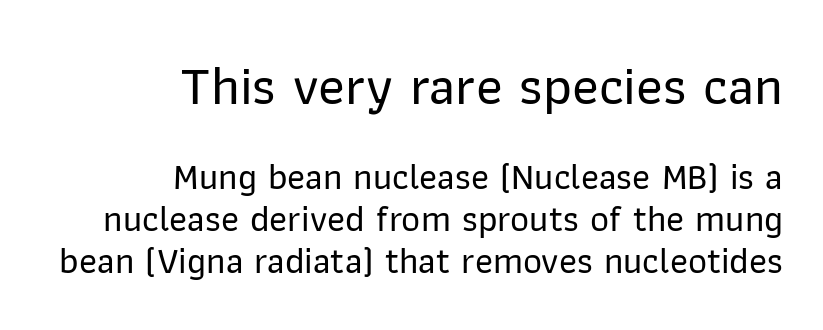
The image shows 55 px sans-serif type, upright; set right-aligned, tight line spacing (1.13x), normal letter spacing, not underlined; the first (top) block is 1.49x larger; low stroke contrast and a medium x-height.
